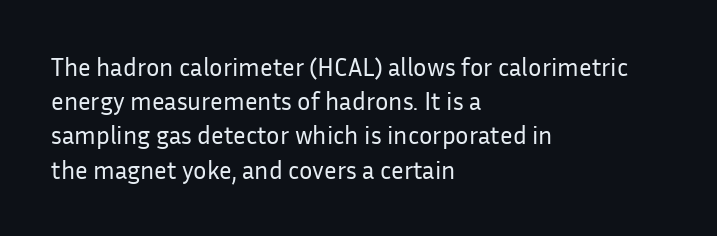
The image shows 25 px text type, upright; set left-aligned, normal line spacing (1.37x), normal letter spacing, not underlined.
